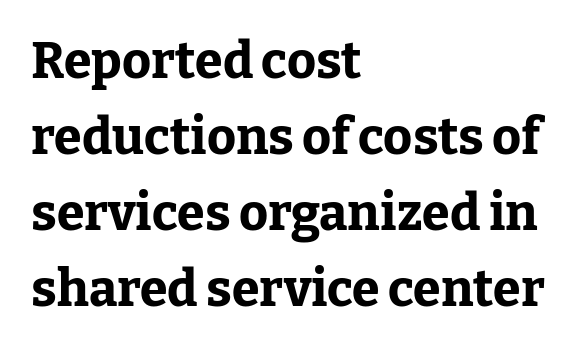
Q: Is the text bold? A: Yes.
Q: Is the text italic (slanted)? A: No, it is upright.
Q: Is the typeface a serif or a sans-serif typeface? A: Serif.
Q: Is the text underlined? A: No.
Q: How is the paragraph aligned? A: Left-aligned.
Q: Is the spacing between letters normal or unusually wide? A: Normal.
Q: Is the spacing between lines tight, normal or loose? A: Normal.
Q: Width (condensed, normal, or wide)? A: Normal.
Q: Stroke contrast? A: Low.
Q: x-height? A: Medium.
Q: Monospaced? A: No.
